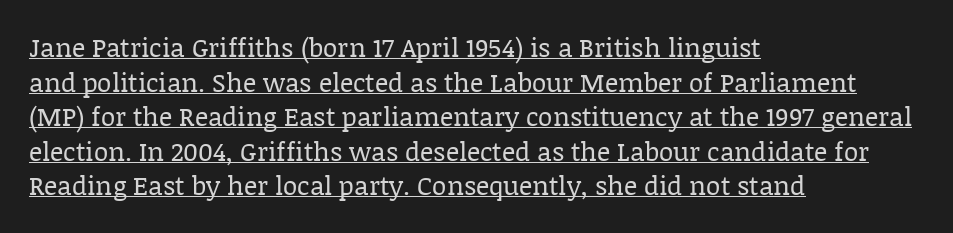
The image shows 26 px text type, upright; set left-aligned, normal line spacing (1.33x), normal letter spacing, underlined.
